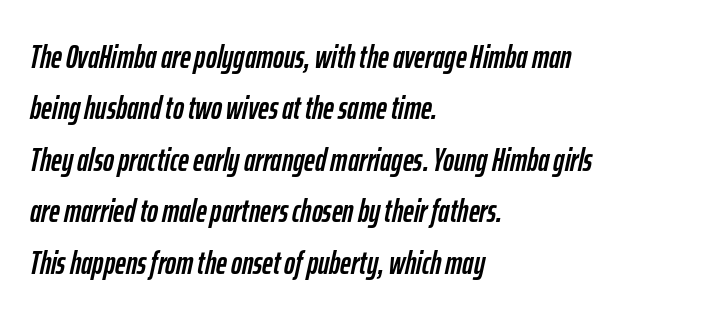
Spacing between characters is what you'd get straight out of the box. No word sits above an underline. Each new line begins a customary step beneath the previous one. You can tell it's italic because the verticals aren't actually vertical.
